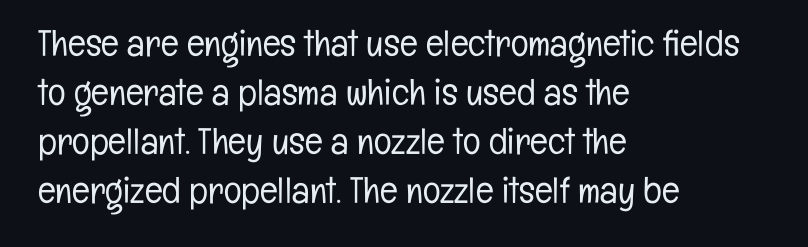
{"serif": "no", "italic": "no", "bold": "no", "weight": "light", "width": "condensed", "stroke_contrast": "low", "x_height": "medium", "monospaced": "no", "underline": "no", "align": "left", "line_spacing": "normal", "line_spacing_ratio": 1.32, "letter_spacing": "normal", "letter_spacing_em": 0.0, "glyph_px": 37}
